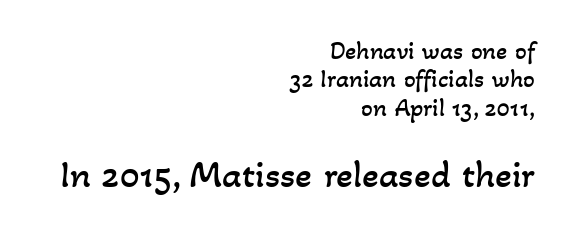
The image shows 39 px regular-weight type; set right-aligned, tight line spacing (1.09x), normal letter spacing, not underlined; the second (bottom) block is 1.5x larger; low stroke contrast and a small x-height.
